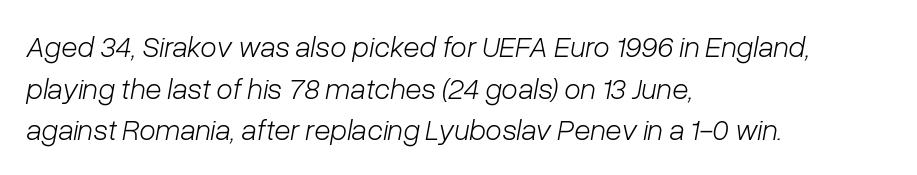
Whoever set this chose a conventional vertical rhythm. The passage shown leans; its letterforms are oblique. Weight: in the light-to-regular range. Spacing verdict: proportional, widths tailored to each character. The paragraph has a hard left edge and a soft right edge. In terms of letterspacing, this is plain default setting.
